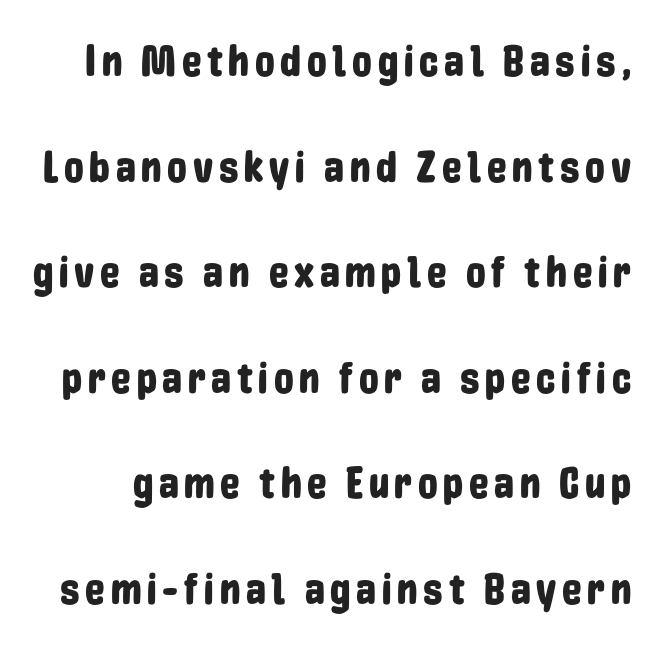
The image shows 44 px condensed sans-serif type, upright; set loose line spacing (2.4x), not underlined; low stroke contrast and a medium x-height.
